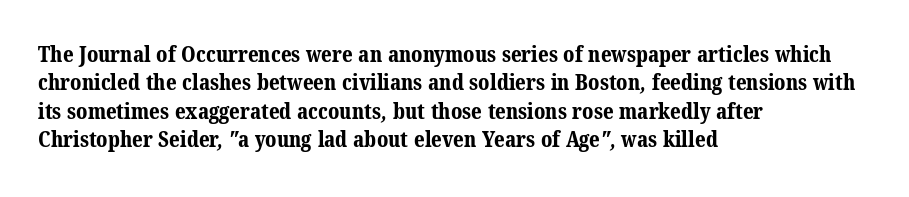
{"bold": "yes", "underline": "no", "align": "left", "line_spacing": "normal", "line_spacing_ratio": 1.29, "letter_spacing": "normal", "letter_spacing_em": 0.0, "glyph_px": 22}
